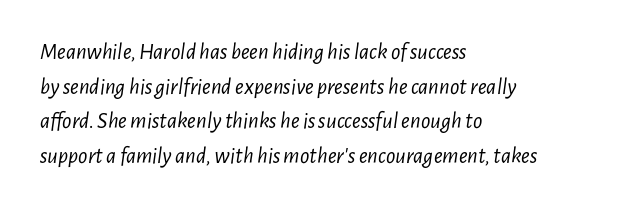
{"italic": "yes", "lean": "right", "slant_degrees": 7, "bold": "no", "underline": "no", "align": "left", "line_spacing": "normal", "line_spacing_ratio": 1.51, "letter_spacing": "normal", "letter_spacing_em": 0.0, "glyph_px": 23}
